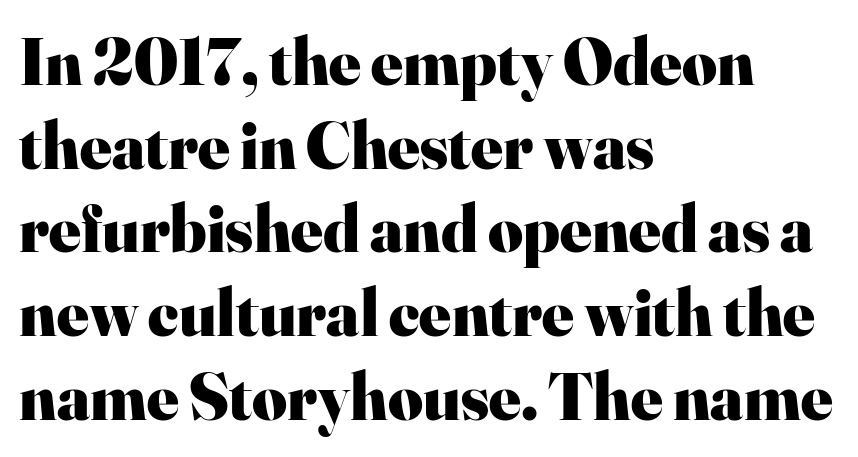
Q: Is the text bold? A: Yes.
Q: Is the text italic (slanted)? A: No, it is upright.
Q: Is the typeface a serif or a sans-serif typeface? A: Serif.
Q: Is the text underlined? A: No.
Q: How is the paragraph aligned? A: Left-aligned.
Q: Is the spacing between letters normal or unusually wide? A: Normal.
Q: Is the spacing between lines tight, normal or loose? A: Normal.
Q: Width (condensed, normal, or wide)? A: Normal.
Q: Stroke contrast? A: High.
Q: x-height? A: Small.
Q: Monospaced? A: No.
